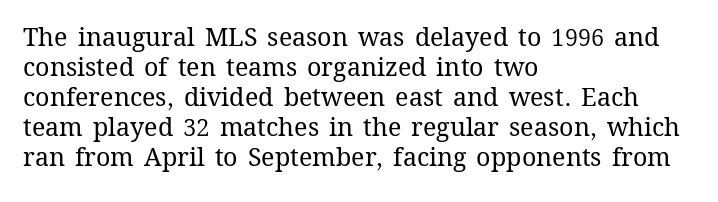
{"italic": "no", "bold": "no", "underline": "no", "align": "left", "line_spacing_ratio": 1.2, "letter_spacing": "normal", "letter_spacing_em": 0.0, "glyph_px": 25}
